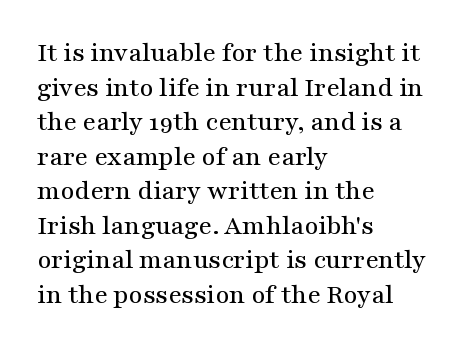
You could call the tracking neutral — neither tight nor loose. Interline gaps are of average width in this sample. The zone under the glyphs is completely vacant. A classic flush-left, rag-right setting is used for this passage. Style check: upright.
